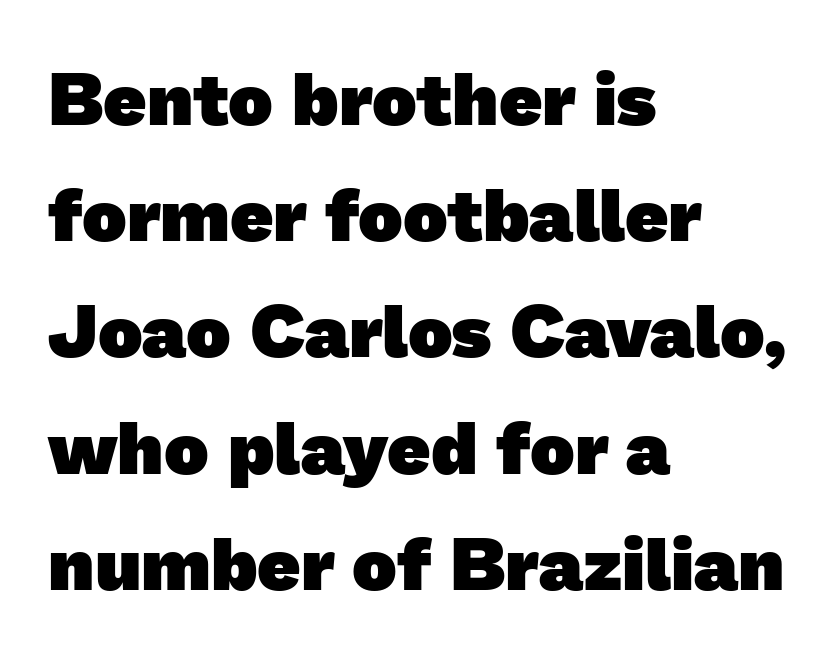
Caption: standard tracking, unaltered. The glyphs have the mass of a bold cut. Think of a printed novel: that variable character pitch is what you see here. The vertical gap from one line to the next is medium. Nothing sits at the stroke ends, so this counts as sans-serif.
